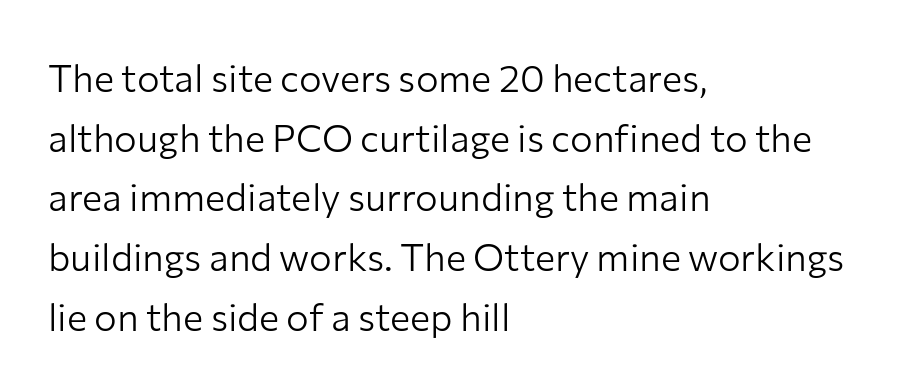
Q: Is the text bold? A: No.
Q: Is the text italic (slanted)? A: No, it is upright.
Q: Is the typeface a serif or a sans-serif typeface? A: Sans-serif.
Q: Is the text underlined? A: No.
Q: How is the paragraph aligned? A: Left-aligned.
Q: Is the spacing between letters normal or unusually wide? A: Normal.
Q: Is the spacing between lines tight, normal or loose? A: Normal.
Q: Width (condensed, normal, or wide)? A: Normal.
Q: Stroke contrast? A: Low.
Q: x-height? A: Medium.
Q: Monospaced? A: No.
